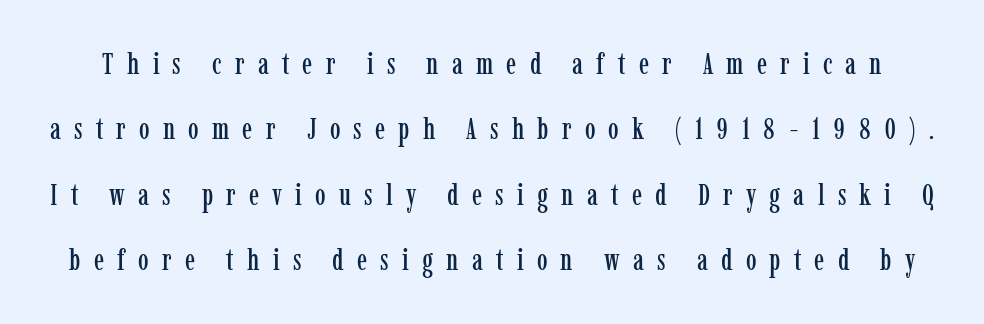
The image shows 30 px condensed serif type, upright; set loose line spacing (2.18x), unusually wide letter spacing (+0.44 em), not underlined; low stroke contrast and a medium x-height.
